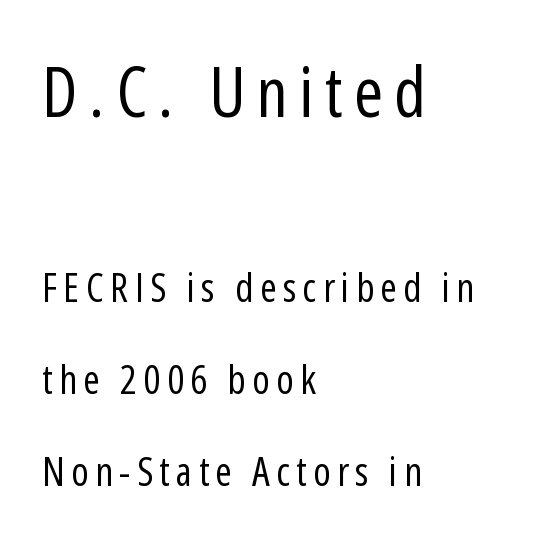
The image shows 70 px regular-weight, condensed sans-serif type, upright; set left-aligned, loose line spacing (2.3x), not underlined; the first (top) block is 1.75x larger; low stroke contrast and a medium x-height.
